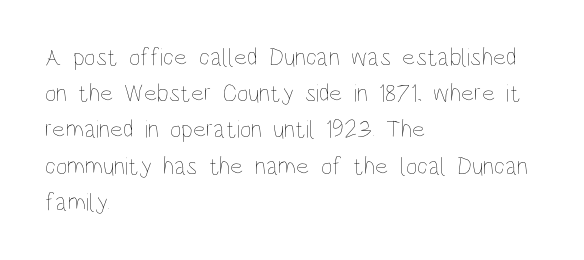
Q: Is the text bold? A: No.
Q: Is the text italic (slanted)? A: No, it is upright.
Q: Is the text underlined? A: No.
Q: How is the paragraph aligned? A: Left-aligned.
Q: Is the spacing between letters normal or unusually wide? A: Normal.
Q: Is the spacing between lines tight, normal or loose? A: Normal.
